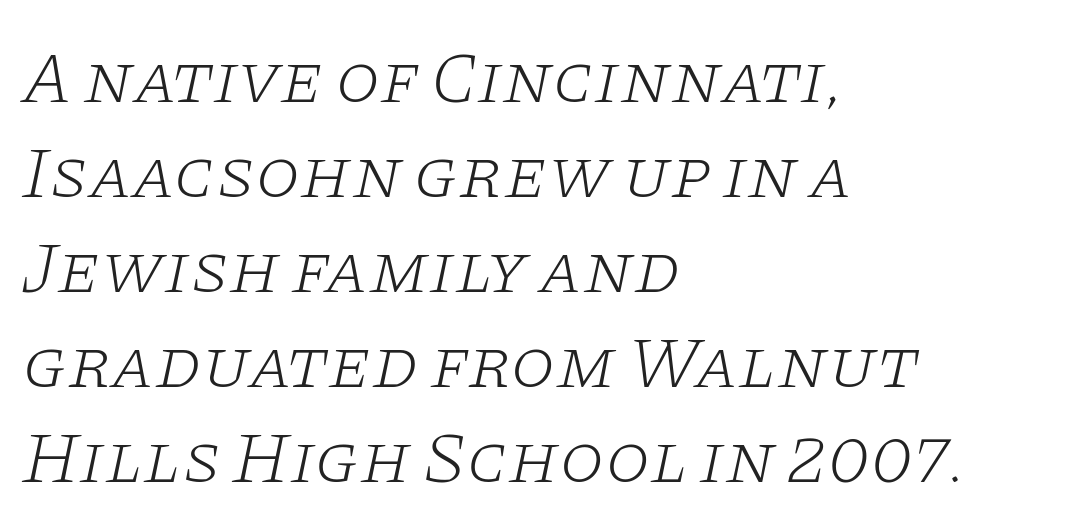
{"serif": "yes", "italic": "yes", "lean": "right", "slant_degrees": 11, "bold": "no", "weight": "light", "width": "wide", "stroke_contrast": "low", "x_height": "large", "monospaced": "no", "underline": "no", "align": "left", "line_spacing": "normal", "line_spacing_ratio": 1.32, "letter_spacing": "normal", "letter_spacing_em": 0.0, "glyph_px": 72}
